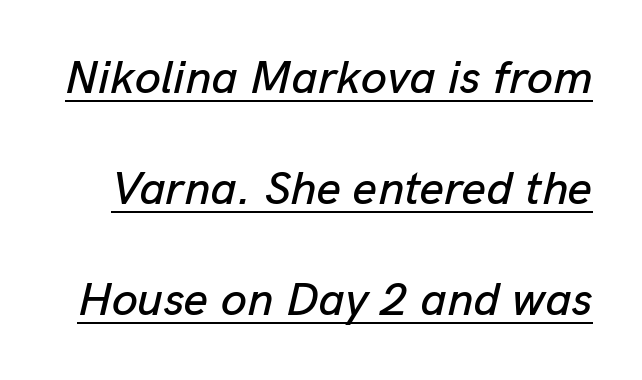
Q: Is the text italic (slanted)? A: Yes, it leans right by about 13 degrees.
Q: Is the text underlined? A: Yes.
Q: Is the spacing between letters normal or unusually wide? A: Normal.
Q: Is the spacing between lines tight, normal or loose? A: Loose.
Q: Width (condensed, normal, or wide)? A: Normal.
Q: Stroke contrast? A: Low.
Q: x-height? A: Medium.
Q: Monospaced? A: No.
